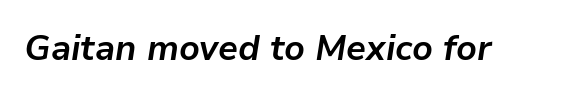
Q: Is the text bold? A: Yes.
Q: Is the text italic (slanted)? A: Yes, it leans right by about 9 degrees.
Q: Is the text underlined? A: No.
Q: Is the spacing between letters normal or unusually wide? A: Normal.
Q: Width (condensed, normal, or wide)? A: Normal.
Q: Stroke contrast? A: Low.
Q: x-height? A: Medium.
Q: Monospaced? A: No.
